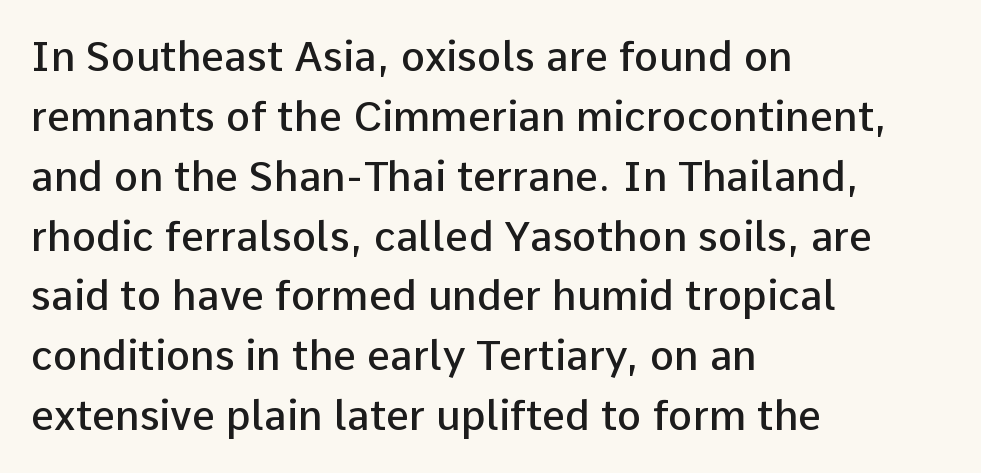
Q: Is the text bold? A: Semi-bold.
Q: Is the text italic (slanted)? A: No, it is upright.
Q: Is the typeface a serif or a sans-serif typeface? A: Sans-serif.
Q: Is the text underlined? A: No.
Q: How is the paragraph aligned? A: Left-aligned.
Q: Is the spacing between letters normal or unusually wide? A: Normal.
Q: Is the spacing between lines tight, normal or loose? A: Normal.
Q: Width (condensed, normal, or wide)? A: Normal.
Q: Stroke contrast? A: Low.
Q: x-height? A: Medium.
Q: Monospaced? A: No.
